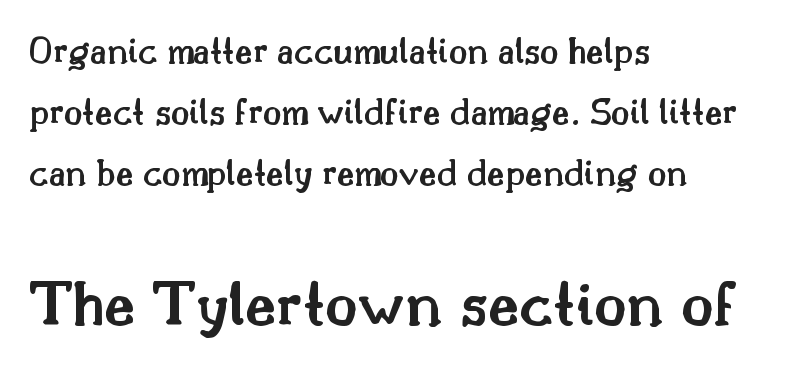
A semibold gives these letters moderate extra thickness, short of bold. Alignment: flush left. The passage shown begins with its smaller block and ends with its larger one. Do the characters align in a grid? No, the font is proportional.
